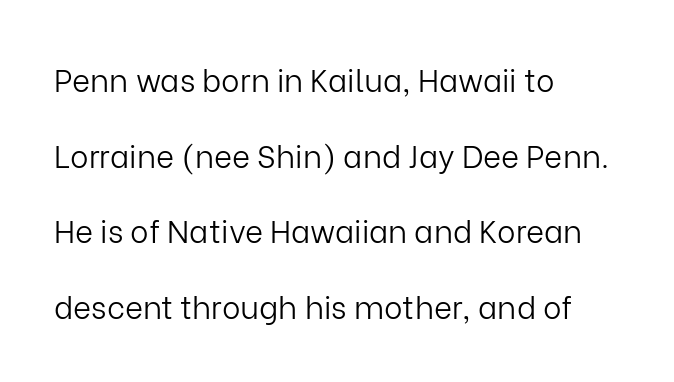
Rows of type keep a wide berth in the vertical direction. Bold? No — there's no thickening of the strokes. The rendering keeps characters at their native spacing. Nope, no serifs anywhere on these letters. The compositor pushed each line to the left boundary. Varying glyph widths throughout — classic text-font behaviour.
